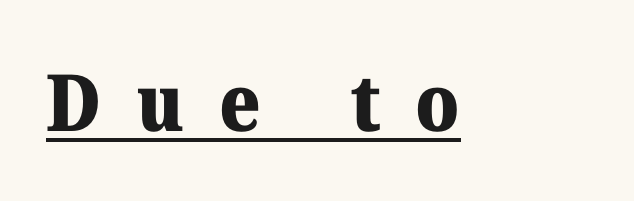
The image shows 79 px heavy serif type, upright; set unusually wide letter spacing (+0.44 em), underlined; medium stroke contrast and a medium x-height.
